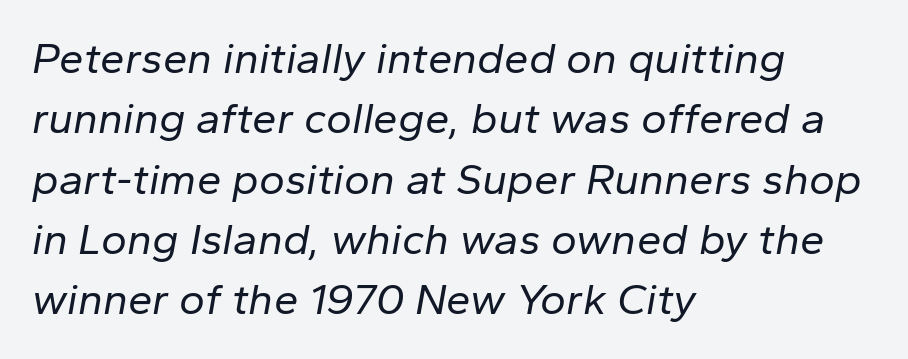
{"italic": "yes", "lean": "right", "slant_degrees": 10, "bold": "no", "weight": "regular", "width": "normal", "stroke_contrast": "low", "x_height": "medium", "monospaced": "no", "underline": "no", "align": "left", "line_spacing": "normal", "line_spacing_ratio": 1.37, "letter_spacing": "normal", "letter_spacing_em": 0.0, "glyph_px": 44}
